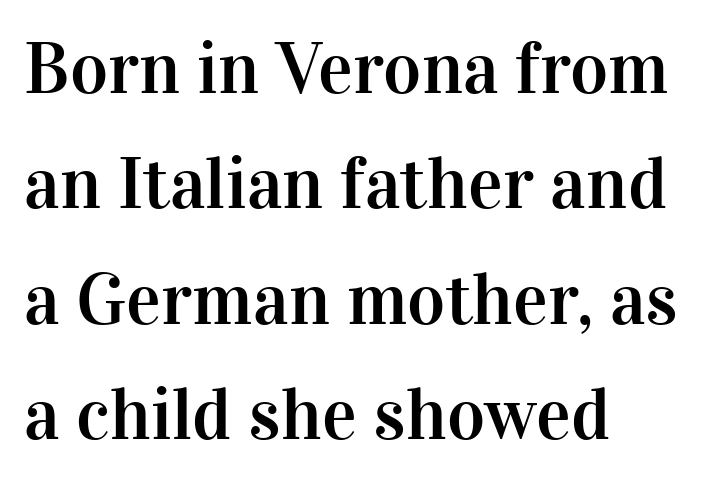
The image shows 73 px serif type, upright; set left-aligned, normal line spacing (1.58x), normal letter spacing, not underlined; high stroke contrast and a medium x-height.
